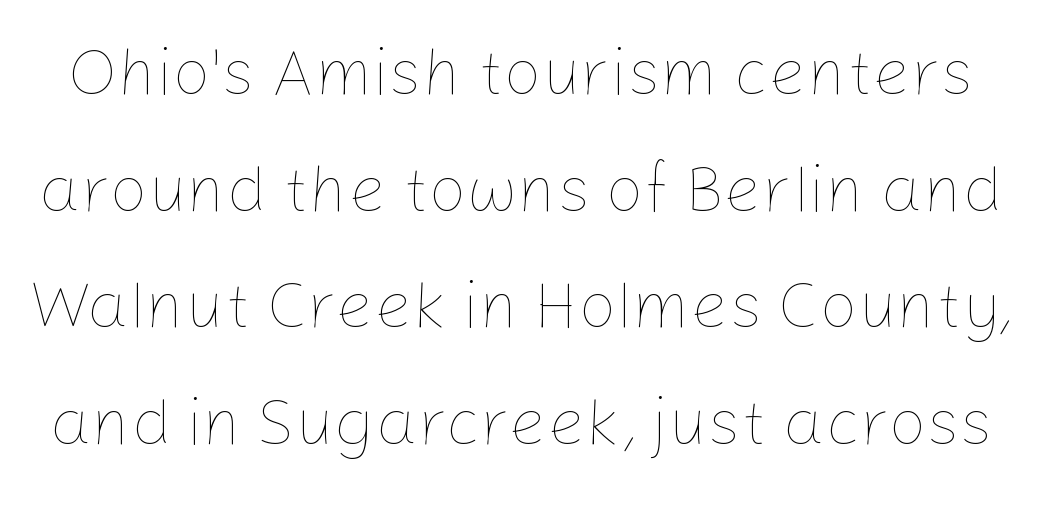
{"italic": "no", "bold": "no", "weight": "thin", "width": "normal", "stroke_contrast": "low", "x_height": "medium", "monospaced": "no", "underline": "no", "line_spacing_ratio": 1.74, "letter_spacing": "normal", "letter_spacing_em": 0.0, "glyph_px": 67}
